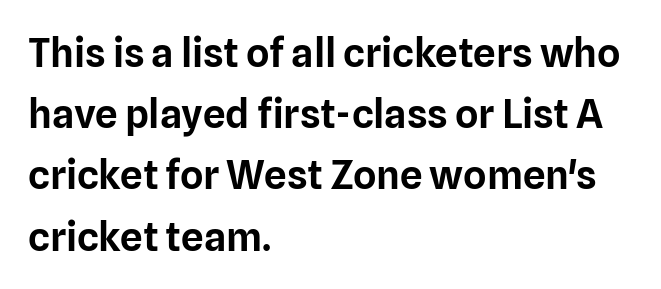
The image shows 40 px sans-serif type, upright; set left-aligned, normal line spacing (1.53x), normal letter spacing, not underlined; low stroke contrast and a medium x-height.
